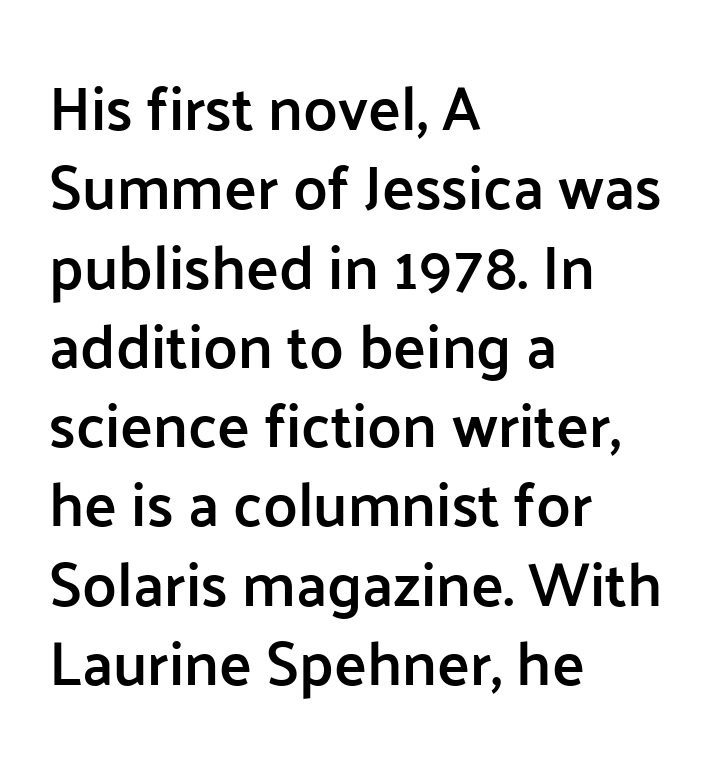
The image shows 61 px semibold sans-serif type, upright; set left-aligned, normal line spacing (1.3x), normal letter spacing, not underlined; low stroke contrast and a medium x-height.
